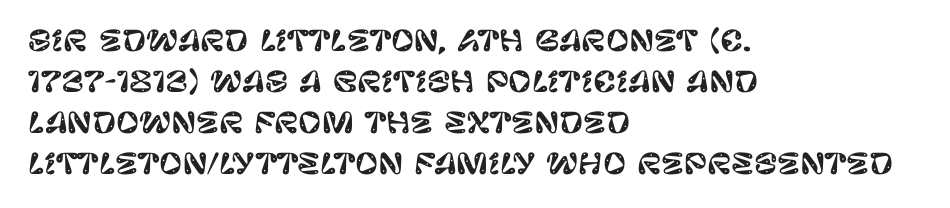
Q: Is the text italic (slanted)? A: Yes.
Q: Is the typeface a serif or a sans-serif typeface? A: Sans-serif.
Q: Is the text underlined? A: No.
Q: How is the paragraph aligned? A: Left-aligned.
Q: Is the spacing between letters normal or unusually wide? A: Normal.
Q: Is the spacing between lines tight, normal or loose? A: Normal.
Q: Width (condensed, normal, or wide)? A: Normal.
Q: Stroke contrast? A: Low.
Q: x-height? A: Large.
Q: Monospaced? A: No.
